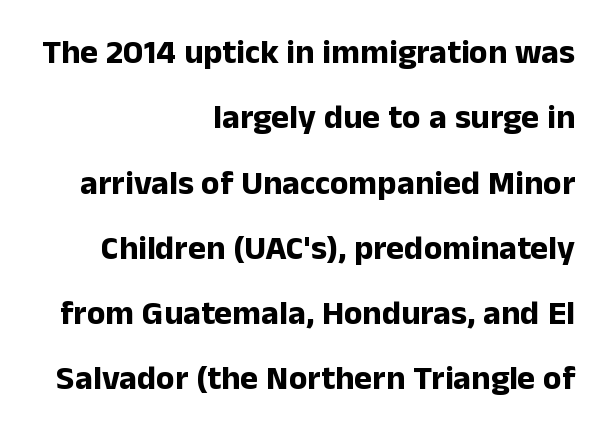
Q: Is the text bold? A: Yes.
Q: Is the text italic (slanted)? A: No, it is upright.
Q: Is the typeface a serif or a sans-serif typeface? A: Sans-serif.
Q: Is the text underlined? A: No.
Q: How is the paragraph aligned? A: Right-aligned.
Q: Is the spacing between letters normal or unusually wide? A: Normal.
Q: Is the spacing between lines tight, normal or loose? A: Loose.
Q: Width (condensed, normal, or wide)? A: Normal.
Q: Stroke contrast? A: Low.
Q: x-height? A: Medium.
Q: Monospaced? A: No.
